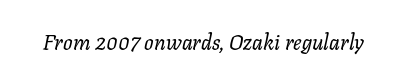
The image shows 21 px text type, italic (leaning right); set normal letter spacing, not underlined.
